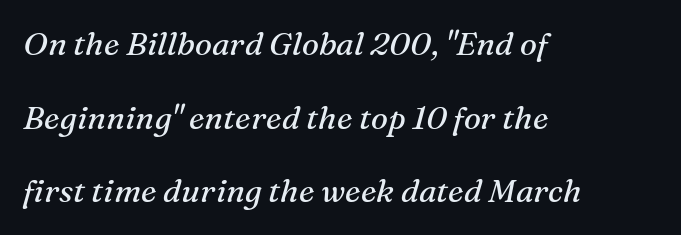
The image shows 32 px regular-weight serif type, italic (leaning right); set left-aligned, loose line spacing (2.3x), normal letter spacing, not underlined; medium stroke contrast and a medium x-height.
